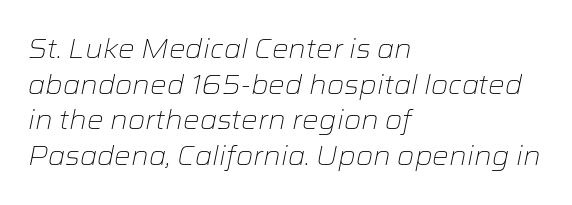
Does the leading feel generous? No, just average. Short note: letters normally spaced. The face looks like a standard text weight, possibly lighter. Short and long lines alike share a common starting point at left. A bare baseline throughout the passage.
